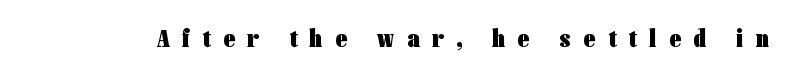
Q: Is the text bold? A: Yes.
Q: Is the text italic (slanted)? A: No, it is upright.
Q: Is the text underlined? A: No.
Q: Is the spacing between letters normal or unusually wide? A: Unusually wide.
